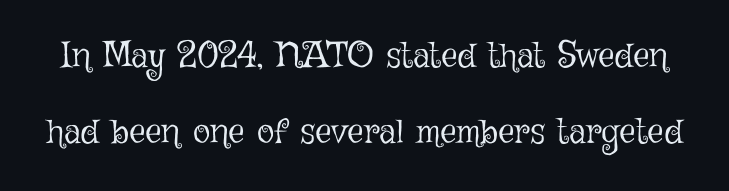
{"italic": "no", "bold": "no", "weight": "light", "width": "normal", "stroke_contrast": "low", "x_height": "medium", "monospaced": "no", "underline": "no", "line_spacing": "loose", "line_spacing_ratio": 2.12, "letter_spacing": "normal", "letter_spacing_em": 0.0, "glyph_px": 36}
